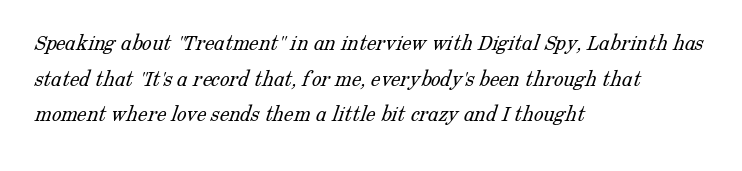
The image shows 24 px text type; set left-aligned, normal line spacing (1.48x), normal letter spacing, not underlined.
